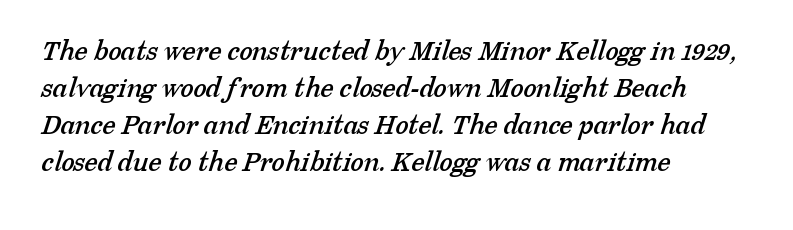
Regarding serifs, this sample has them. Caption: multi-line text, flush left, ragged right. The specimen omits any rule beneath the text block's lines. In terms of letterspacing, this is plain default setting.
